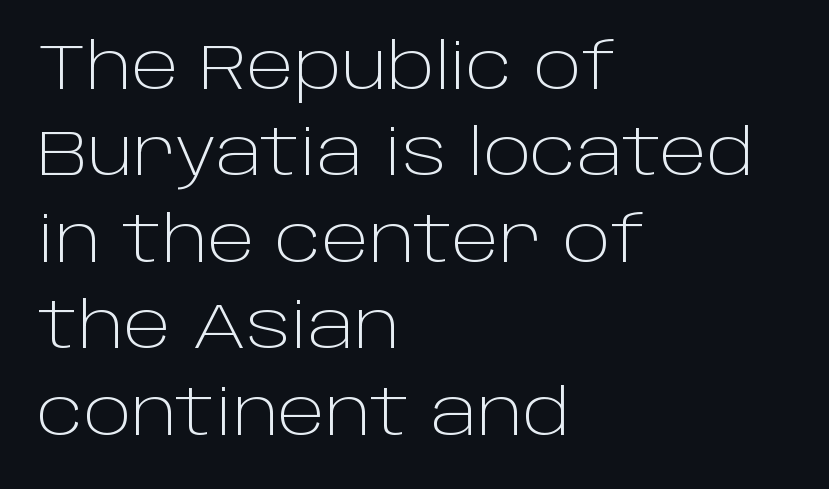
Q: Is the text bold? A: No.
Q: Is the text italic (slanted)? A: No, it is upright.
Q: Is the typeface a serif or a sans-serif typeface? A: Sans-serif.
Q: Is the text underlined? A: No.
Q: How is the paragraph aligned? A: Left-aligned.
Q: Is the spacing between letters normal or unusually wide? A: Normal.
Q: Is the spacing between lines tight, normal or loose? A: Normal.
Q: Width (condensed, normal, or wide)? A: Normal.
Q: Stroke contrast? A: Low.
Q: x-height? A: Large.
Q: Monospaced? A: No.
